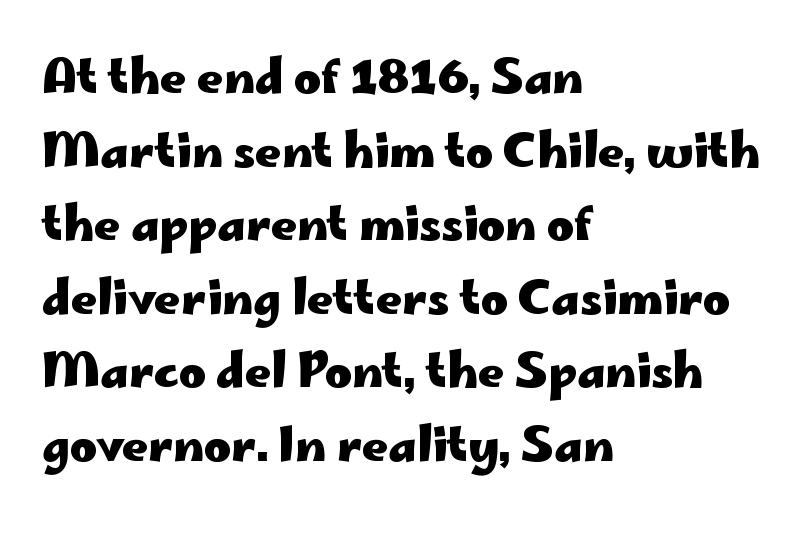
The image shows 46 px heavy, wide sans-serif type, upright; set left-aligned, normal line spacing (1.6x), normal letter spacing, not underlined; low stroke contrast and a small x-height.
